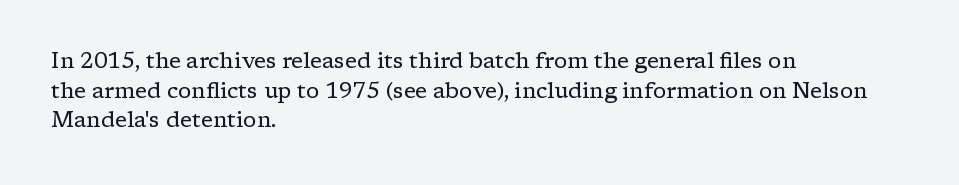
Unmarked baselines from the first word to the last. The designer left line spacing at the default. The rendering anchors every line to the left-hand side. The gaps between neighbouring characters are ordinary and unremarkable. The type sits square on the baseline with zero lean.
